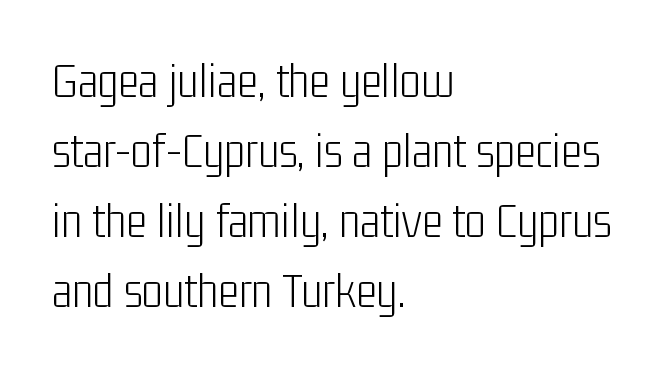
Summary of weight: not heavy and not bold. Beneath every word, the page is bare. Here the designer chose a conventional face with non-uniform glyph widths. Rendered with straight, roman letterforms. Unlike a traditional serif, this face leaves its strokes unadorned.
